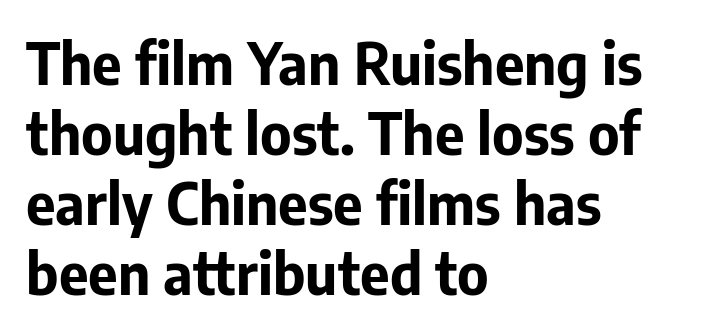
The image shows 57 px bold sans-serif type, upright; set left-aligned, line spacing 1.23x, normal letter spacing, not underlined; low stroke contrast and a medium x-height.
